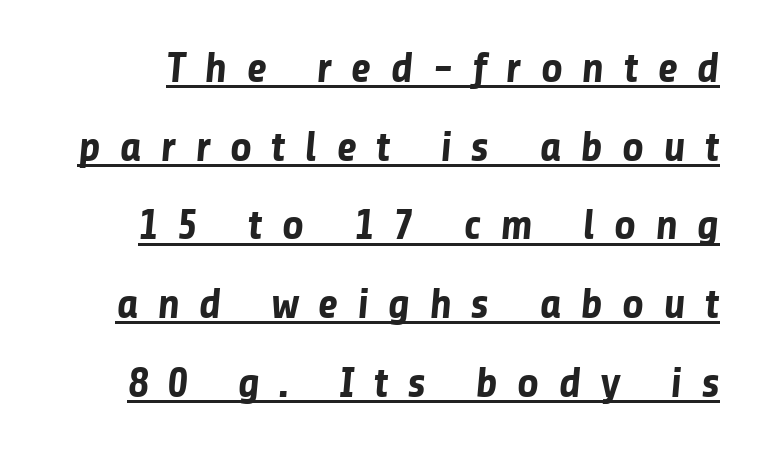
Q: Is the text bold? A: Yes.
Q: Is the typeface a serif or a sans-serif typeface? A: Sans-serif.
Q: Is the text underlined? A: Yes.
Q: Is the spacing between letters normal or unusually wide? A: Unusually wide.
Q: Width (condensed, normal, or wide)? A: Normal.
Q: Stroke contrast? A: Low.
Q: x-height? A: Medium.
Q: Monospaced? A: No.
